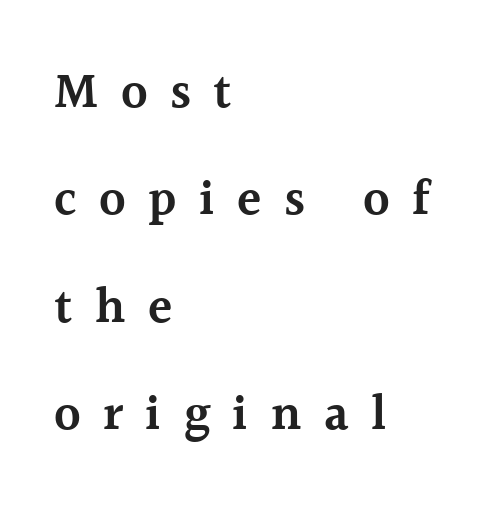
The image shows 50 px semibold serif type, upright; set left-aligned, loose line spacing (2.15x), unusually wide letter spacing (+0.45 em), not underlined; a medium x-height.
